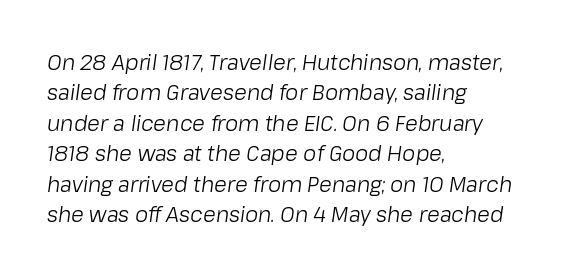
In terms of leading, this rendering sits right in the middle. Default kerning and tracking; the words read as compact shapes. It's the slanting kind of type. Each row of text sits above clean, open space. All the whitespace from short lines collects on the right. Compared with a typical body face, this is equally light or lighter still.
